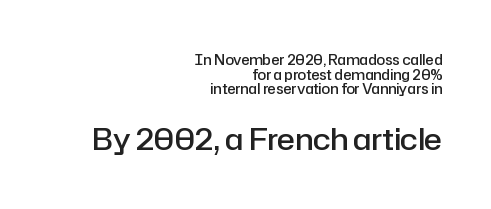
Q: Is the text bold? A: Semi-bold.
Q: Is the text italic (slanted)? A: No, it is upright.
Q: Is the typeface a serif or a sans-serif typeface? A: Sans-serif.
Q: Is the text underlined? A: No.
Q: How is the paragraph aligned? A: Right-aligned.
Q: Is the spacing between letters normal or unusually wide? A: Normal.
Q: Is the spacing between lines tight, normal or loose? A: Tight.
Q: Which block of text is set in a larger size, the first (top) or the second (bottom)? A: The second (bottom) one.
Q: Width (condensed, normal, or wide)? A: Normal.
Q: Stroke contrast? A: Low.
Q: x-height? A: Medium.
Q: Monospaced? A: No.
